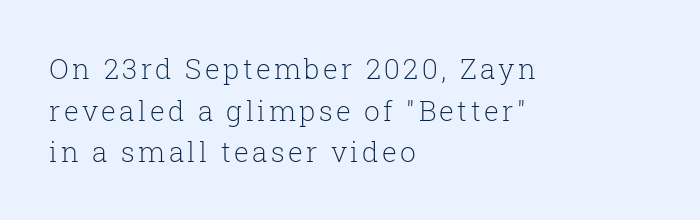
{"serif": "yes", "italic": "no", "bold": "no", "weight": "light", "width": "normal", "stroke_contrast": "low", "x_height": "medium", "monospaced": "no", "underline": "no", "align": "left", "line_spacing": "normal", "line_spacing_ratio": 1.49, "glyph_px": 28}
